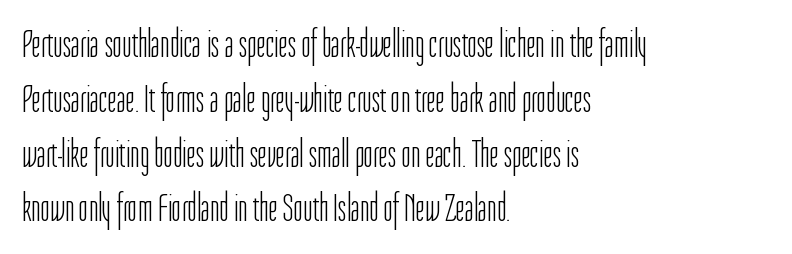
Q: Is the text bold? A: No.
Q: Is the text italic (slanted)? A: No, it is upright.
Q: Is the typeface a serif or a sans-serif typeface? A: Sans-serif.
Q: Is the text underlined? A: No.
Q: How is the paragraph aligned? A: Left-aligned.
Q: Is the spacing between letters normal or unusually wide? A: Normal.
Q: Is the spacing between lines tight, normal or loose? A: Normal.
Q: Width (condensed, normal, or wide)? A: Condensed.
Q: Stroke contrast? A: Low.
Q: x-height? A: Medium.
Q: Monospaced? A: No.
